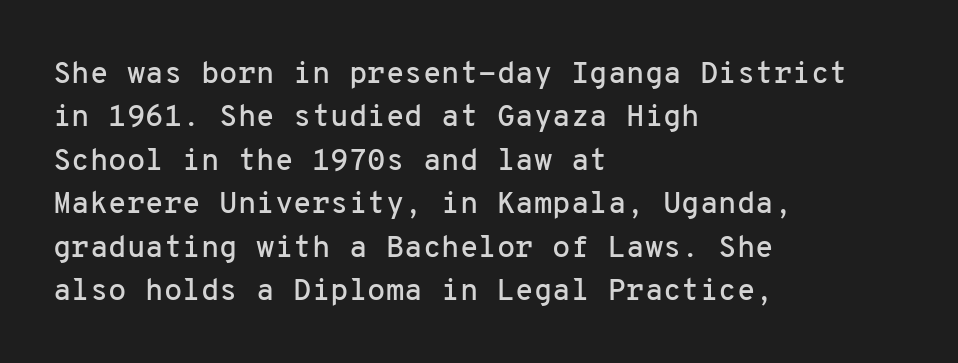
{"serif": "no", "italic": "no", "width": "normal", "stroke_contrast": "low", "x_height": "medium", "monospaced": "yes", "underline": "no", "align": "left", "line_spacing": "normal", "line_spacing_ratio": 1.45, "letter_spacing": "normal", "letter_spacing_em": 0.0, "glyph_px": 30}
